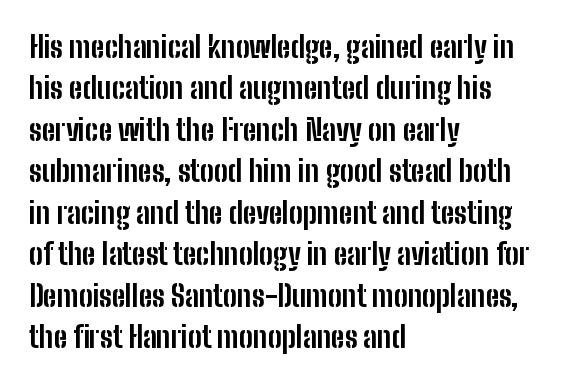
The rows are spaced the way most documents space them. Tracking value appears to be zero — textbook default spacing. No italicization has been applied; the sample stays upright. Each row of text sits above clean, open space.
